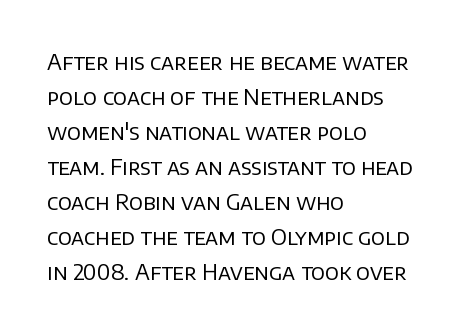
Every stem runs plumb, perpendicular to the baseline. Ink coverage per letter is moderate at most. Does extra space separate the letters? No, they use regular spacing. Line starts are locked; line ends wander. If you measured baseline to baseline, you'd find a middling distance.
